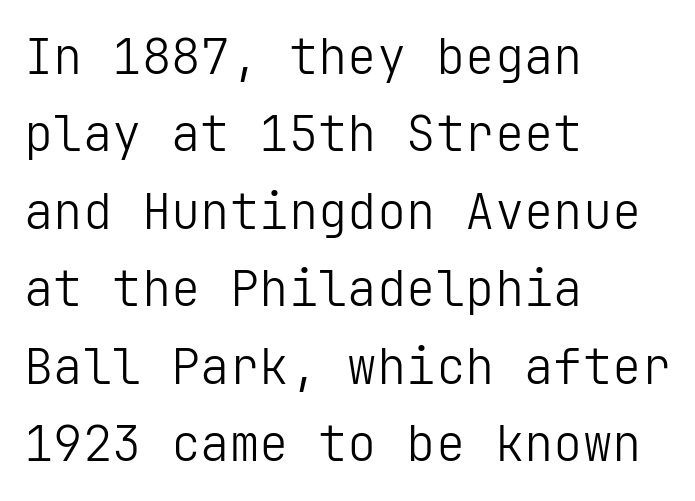
{"serif": "no", "italic": "no", "bold": "no", "weight": "light", "width": "normal", "stroke_contrast": "low", "x_height": "medium", "underline": "no", "align": "left", "line_spacing": "normal", "line_spacing_ratio": 1.58, "letter_spacing": "normal", "letter_spacing_em": 0.0, "glyph_px": 49}
